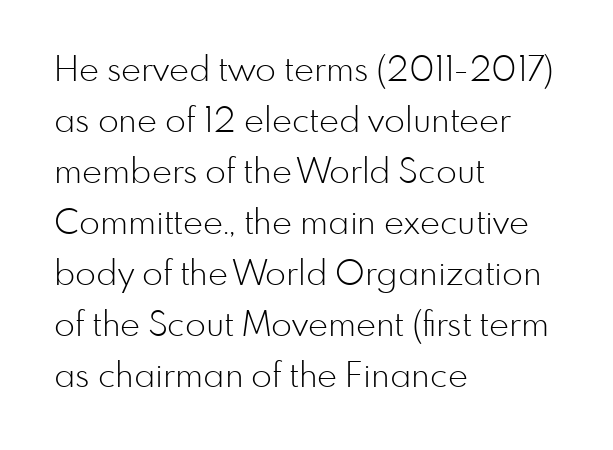
The image shows 34 px light sans-serif type, upright; set left-aligned, normal line spacing (1.5x), normal letter spacing, not underlined; low stroke contrast and a small x-height.
